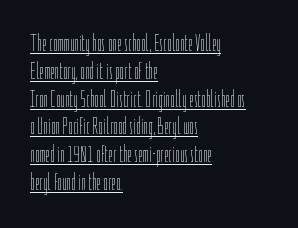
This sample uses an upright cut, with every glyph sitting square on the baseline. The type is set solid horizontally, with unmodified tracking. Nothing heavy about these letters — not bold at all. Like a heading marked for emphasis, these lines bear an underscore. One-word summary of the alignment: left.
